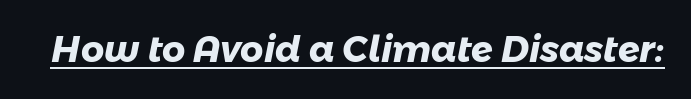
Q: Is the text bold? A: Yes.
Q: Is the typeface a serif or a sans-serif typeface? A: Sans-serif.
Q: Is the text underlined? A: Yes.
Q: Is the spacing between letters normal or unusually wide? A: Normal.
Q: Width (condensed, normal, or wide)? A: Normal.
Q: Stroke contrast? A: Low.
Q: x-height? A: Medium.
Q: Monospaced? A: No.
